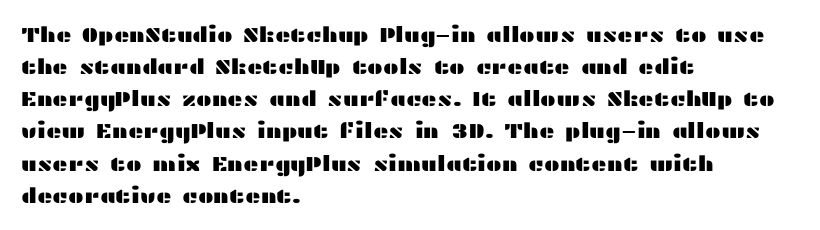
The image shows 21 px text type, upright; set left-aligned, normal line spacing (1.53x), normal letter spacing, not underlined.
